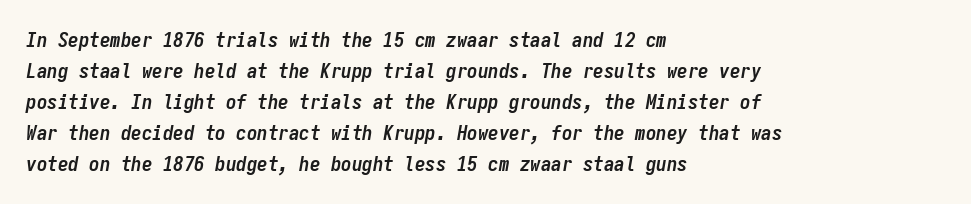
The image shows 21 px bold type, italic (leaning right); set left-aligned, normal line spacing (1.48x), normal letter spacing, not underlined.
